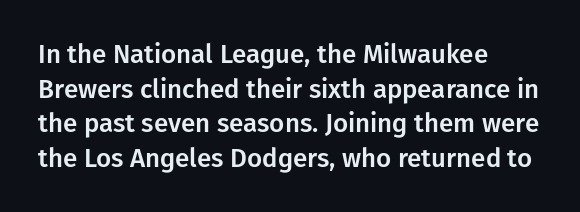
Q: Is the text italic (slanted)? A: No, it is upright.
Q: Is the text underlined? A: No.
Q: How is the paragraph aligned? A: Left-aligned.
Q: Is the spacing between letters normal or unusually wide? A: Normal.
Q: Is the spacing between lines tight, normal or loose? A: Normal.
